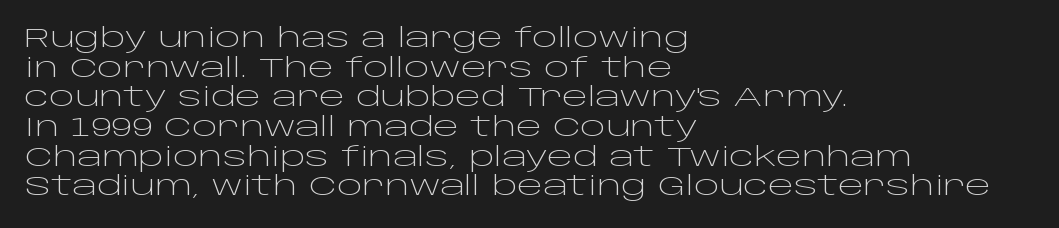
The image shows 27 px text type, upright; set left-aligned, tight line spacing (1.1x), normal letter spacing, not underlined.
